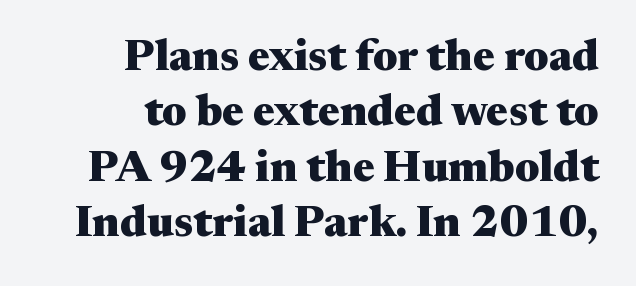
{"serif": "yes", "italic": "no", "bold": "yes", "weight": "heavy", "width": "wide", "stroke_contrast": "medium", "x_height": "medium", "monospaced": "no", "underline": "no", "align": "right", "line_spacing": "normal", "line_spacing_ratio": 1.26, "letter_spacing": "normal", "letter_spacing_em": 0.0, "glyph_px": 44}
